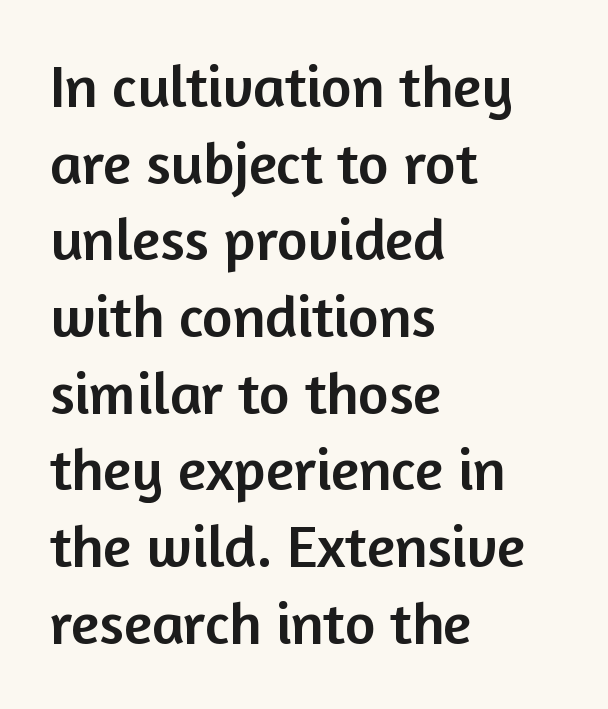
The image shows 59 px sans-serif type, upright; set left-aligned, normal line spacing (1.3x), normal letter spacing, not underlined; low stroke contrast and a medium x-height.
